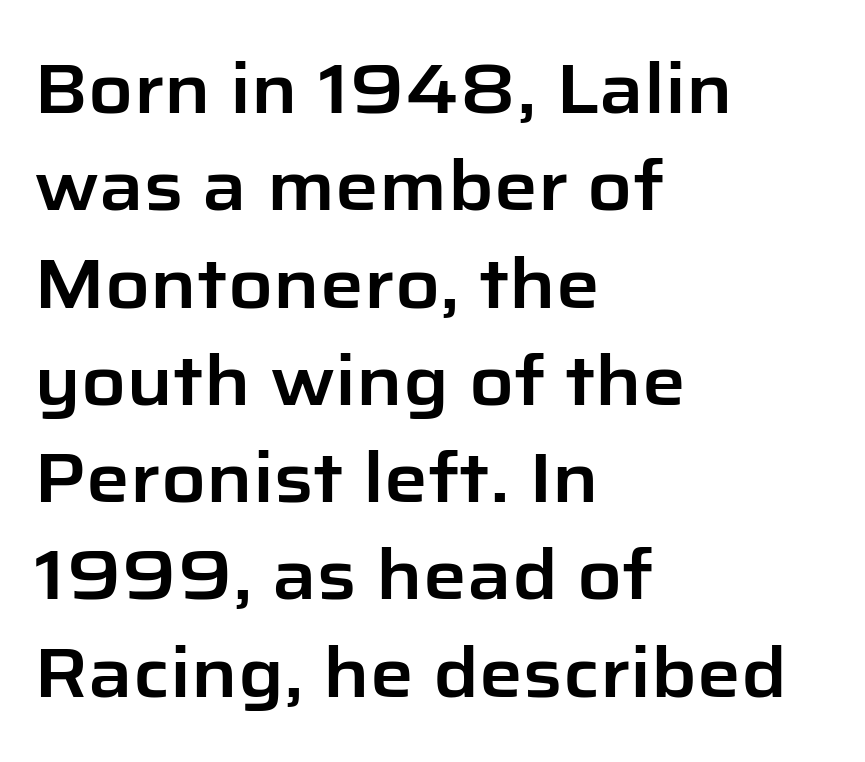
{"serif": "no", "italic": "no", "width": "normal", "stroke_contrast": "low", "x_height": "medium", "monospaced": "no", "underline": "no", "align": "left", "line_spacing": "normal", "line_spacing_ratio": 1.41, "letter_spacing": "normal", "letter_spacing_em": 0.0, "glyph_px": 69}
